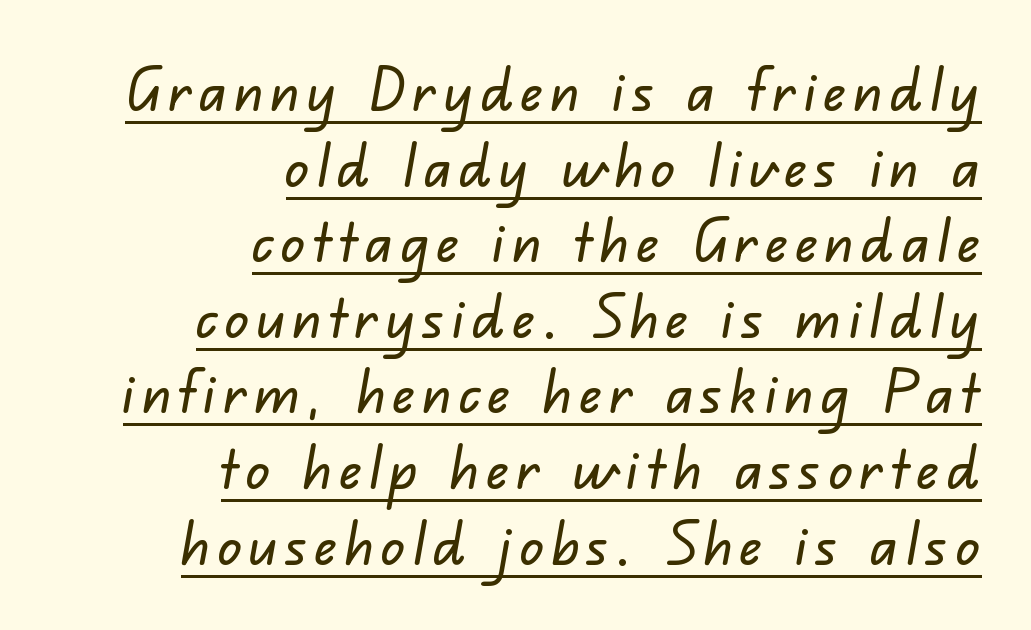
The image shows 60 px sans-serif type; set right-aligned, normal line spacing (1.26x), underlined; low stroke contrast and a small x-height.
